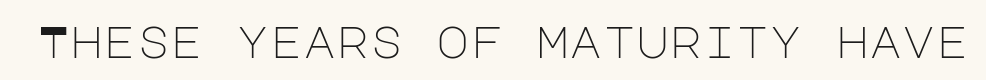
Q: Is the text bold? A: No.
Q: Is the text italic (slanted)? A: No, it is upright.
Q: Is the typeface a serif or a sans-serif typeface? A: Sans-serif.
Q: Is the text underlined? A: No.
Q: Is the spacing between letters normal or unusually wide? A: Normal.
Q: Width (condensed, normal, or wide)? A: Normal.
Q: Stroke contrast? A: Low.
Q: x-height? A: Large.
